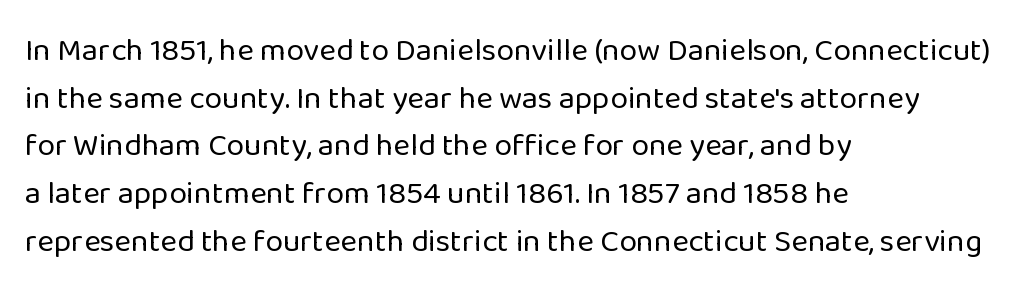
{"serif": "no", "italic": "no", "bold": "no", "weight": "regular", "width": "normal", "stroke_contrast": "low", "x_height": "medium", "monospaced": "no", "underline": "no", "align": "left", "line_spacing": "normal", "line_spacing_ratio": 1.49, "letter_spacing": "normal", "letter_spacing_em": 0.0, "glyph_px": 32}
